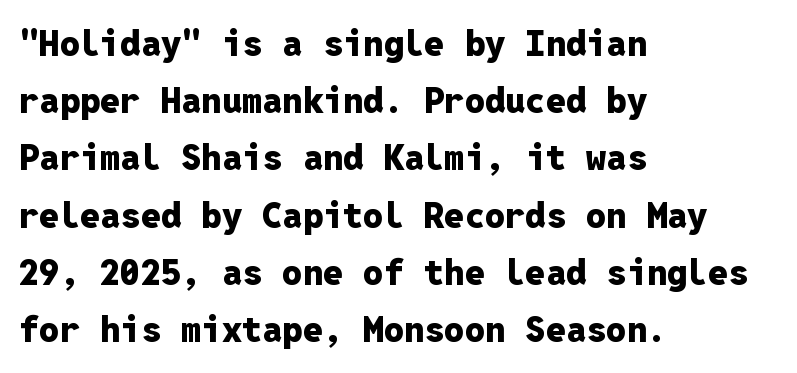
If you measured baseline to baseline, you'd find a middling distance. Strong, thick strokes mark this as bold type. Where is the straight margin? On the left. Style check: upright.
